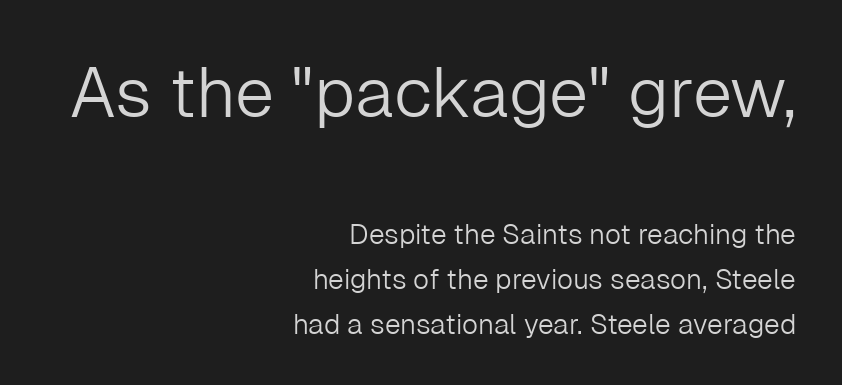
{"serif": "no", "italic": "no", "bold": "no", "weight": "light", "width": "normal", "stroke_contrast": "low", "x_height": "medium", "monospaced": "no", "underline": "no", "align": "right", "line_spacing": "normal", "line_spacing_ratio": 1.61, "letter_spacing": "normal", "letter_spacing_em": 0.0, "larger_block": "first", "size_ratio": 2.5, "glyph_px": 70}
